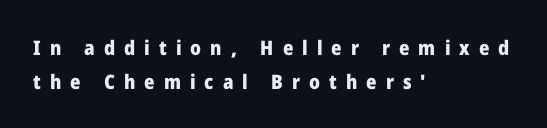
{"italic": "no", "bold": "yes", "underline": "no", "align": "left", "line_spacing": "normal", "line_spacing_ratio": 1.7, "letter_spacing": "wide", "letter_spacing_em": 0.45, "glyph_px": 20}
